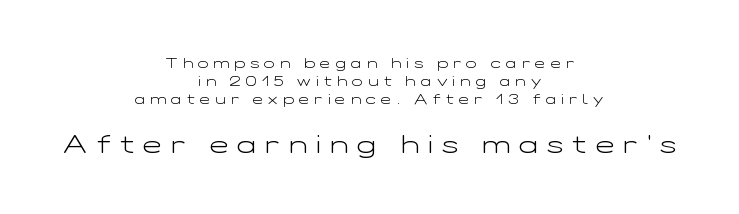
The image shows 25 px text type, upright; set centered, normal line spacing (1.29x), unusually wide letter spacing (+0.37 em), not underlined; the second (bottom) block is 1.79x larger.
